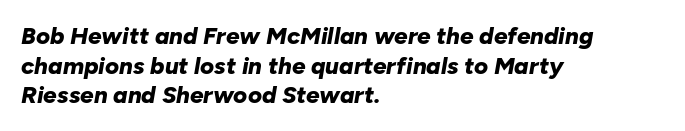
Layout note: lines flush left. The strip under each line holds only bare page. Weight: bold. Tracking value appears to be zero — textbook default spacing. When letters slant like this, we call the style italic.
